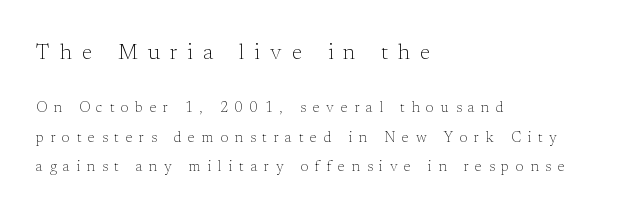
{"italic": "no", "bold": "no", "underline": "no", "align": "left", "line_spacing": "loose", "line_spacing_ratio": 2.08, "letter_spacing": "wide", "letter_spacing_em": 0.49, "larger_block": "first", "size_ratio": 1.5, "glyph_px": 21}
